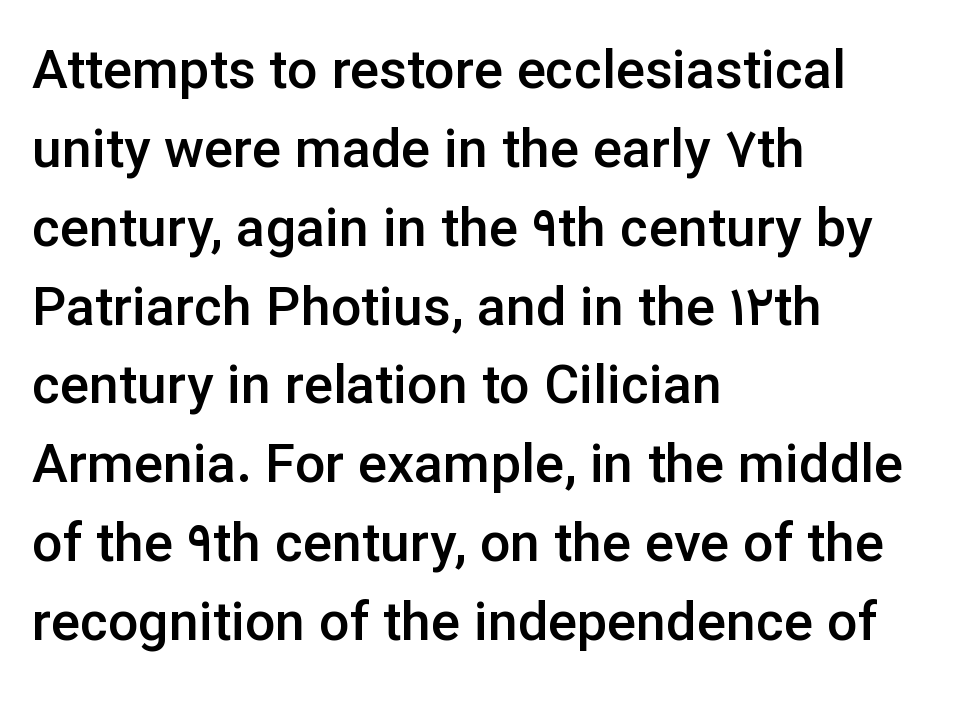
The passage shown is typeset with a sans-serif family. In terms of letterspacing, this is plain default setting. Letters rest on an invisible, unmarked baseline. The rag falls on the right side of this text block.
